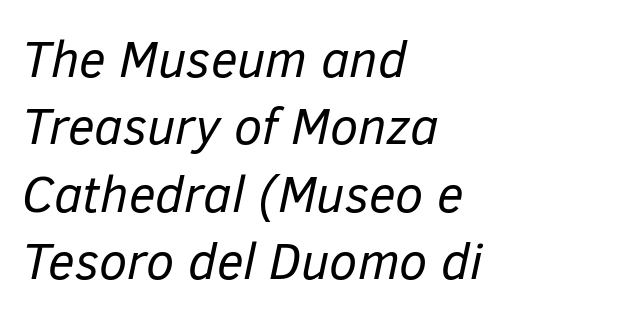
The font's italic variant was chosen for this text. The letterforms sit at book weight or below. Quick note: interline space is typical. The space beneath each line is pristine and unruled.
